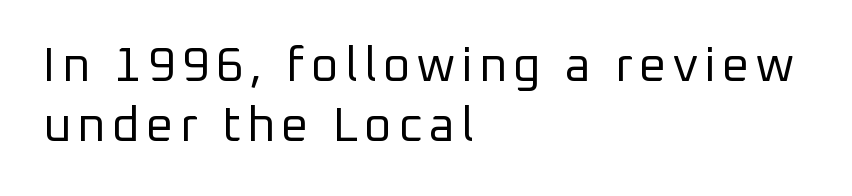
Q: Is the text bold? A: No.
Q: Is the text italic (slanted)? A: No, it is upright.
Q: Is the typeface a serif or a sans-serif typeface? A: Sans-serif.
Q: Is the text underlined? A: No.
Q: How is the paragraph aligned? A: Left-aligned.
Q: Is the spacing between lines tight, normal or loose? A: Normal.
Q: Width (condensed, normal, or wide)? A: Normal.
Q: Stroke contrast? A: Low.
Q: x-height? A: Medium.
Q: Monospaced? A: No.
